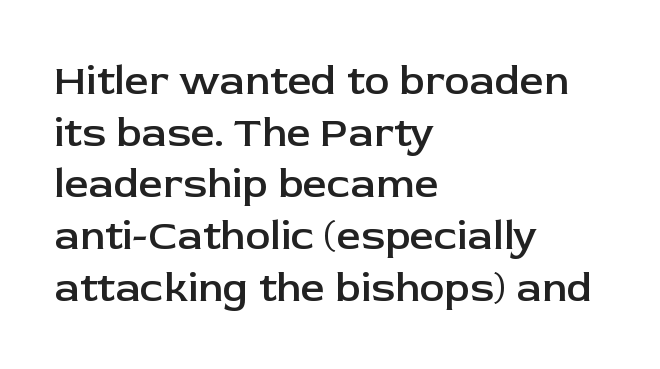
The image shows 42 px semibold sans-serif type, upright; set left-aligned, line spacing 1.23x, normal letter spacing, not underlined; low stroke contrast and a medium x-height.
